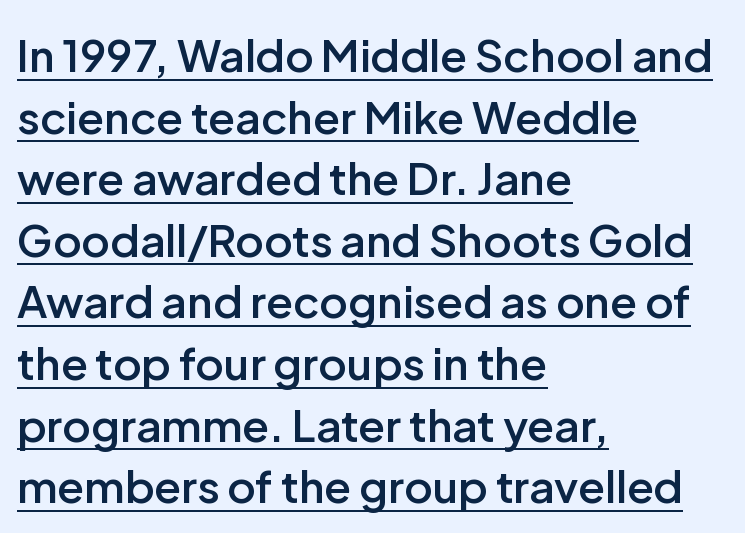
The image shows 44 px semibold sans-serif type, upright; set left-aligned, normal line spacing (1.4x), normal letter spacing, underlined; low stroke contrast and a medium x-height.
